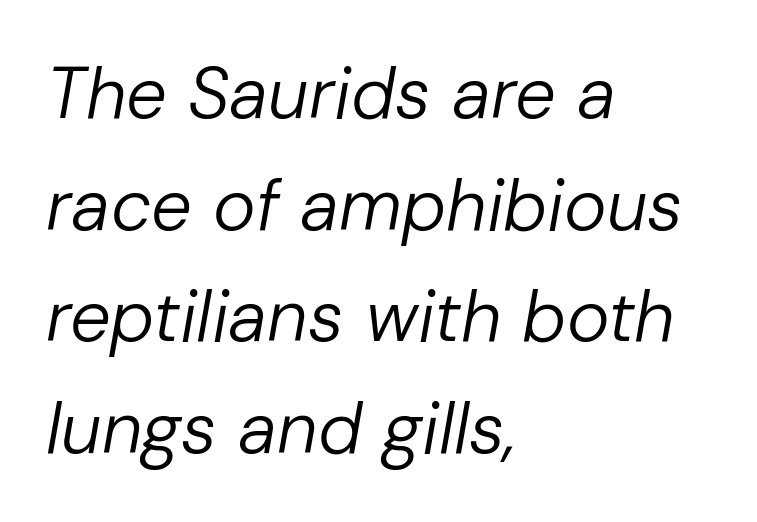
{"italic": "yes", "lean": "right", "slant_degrees": 10, "bold": "no", "weight": "regular", "width": "normal", "stroke_contrast": "low", "x_height": "medium", "monospaced": "no", "underline": "no", "align": "left", "line_spacing": "normal", "line_spacing_ratio": 1.55, "letter_spacing": "normal", "letter_spacing_em": 0.0, "glyph_px": 72}
